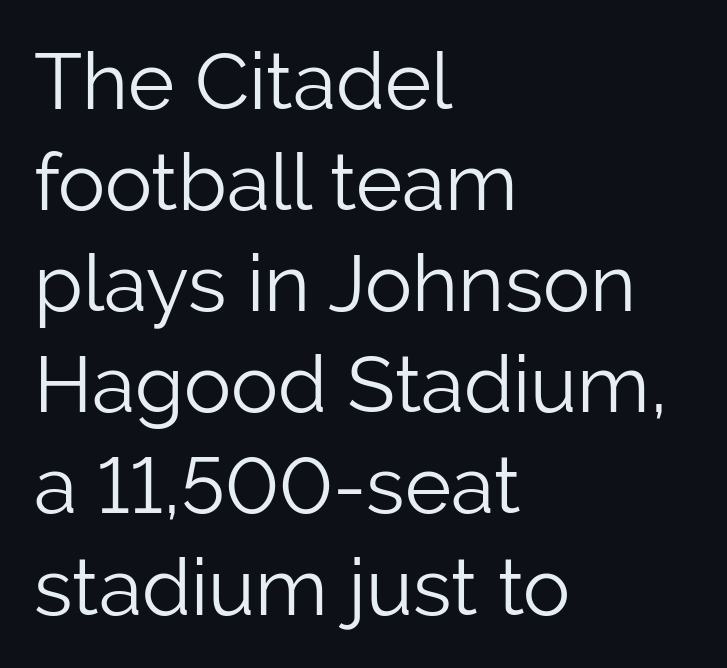
Each new line begins a customary step beneath the previous one. Looks like regular typesetting: each glyph gets only the width it needs. Quick note: underline off. The rag falls on the right side of this text block. Heaviness? Minimal to ordinary, like unemphasized prose. Rendered with straight, roman letterforms.
